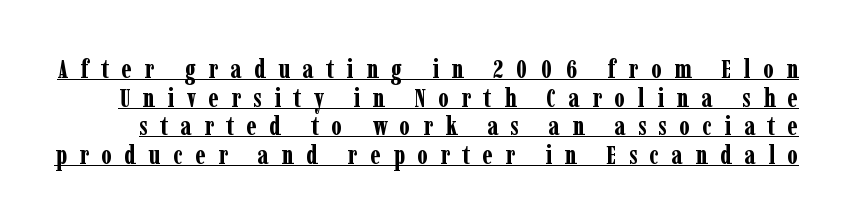
{"italic": "no", "bold": "yes", "underline": "yes", "line_spacing": "tight", "line_spacing_ratio": 1.1, "letter_spacing": "wide", "letter_spacing_em": 0.48, "glyph_px": 26}
